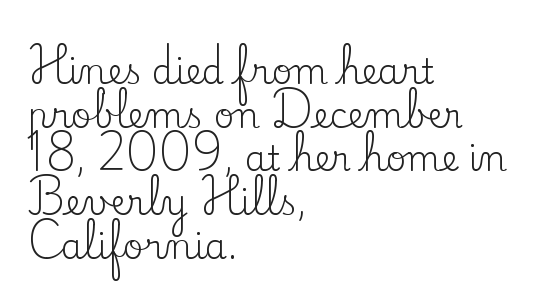
{"italic": "no", "bold": "no", "weight": "regular", "width": "normal", "stroke_contrast": "low", "x_height": "small", "monospaced": "no", "underline": "no", "align": "left", "line_spacing": "normal", "line_spacing_ratio": 1.25, "letter_spacing": "normal", "letter_spacing_em": 0.0, "glyph_px": 35}
